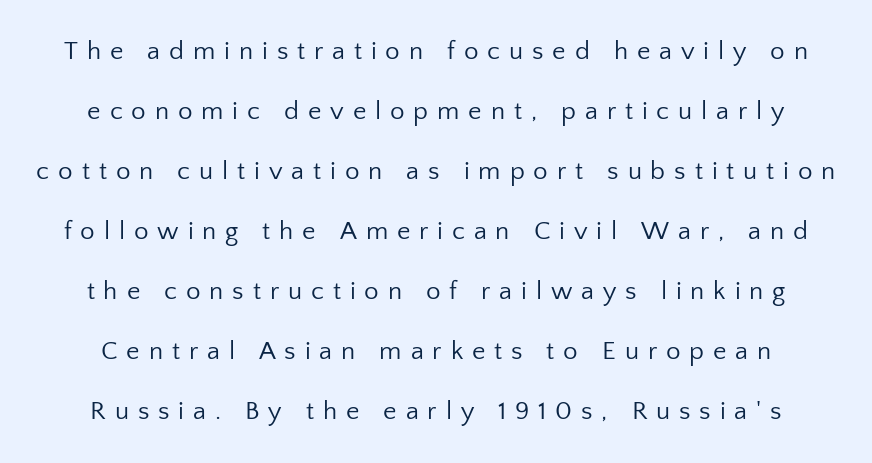
The image shows 26 px text type, upright; set loose line spacing (2.31x), unusually wide letter spacing (+0.34 em), not underlined.
